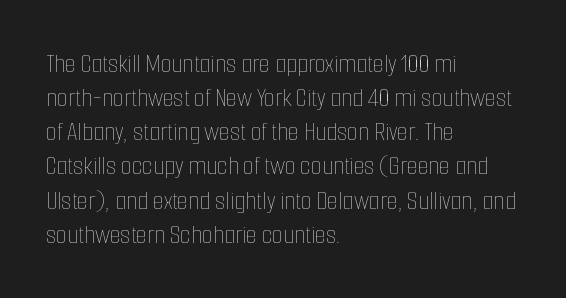
Looks like regular typesetting: each glyph gets only the width it needs. Words appear dense and cohesive because spacing is normal. Stroke thickness stays within the range of a standard reading face or lighter. If you drew a ruler down the left edge, every line would touch it. The words here are not underlined. It's the straight-up-and-down kind of type.
